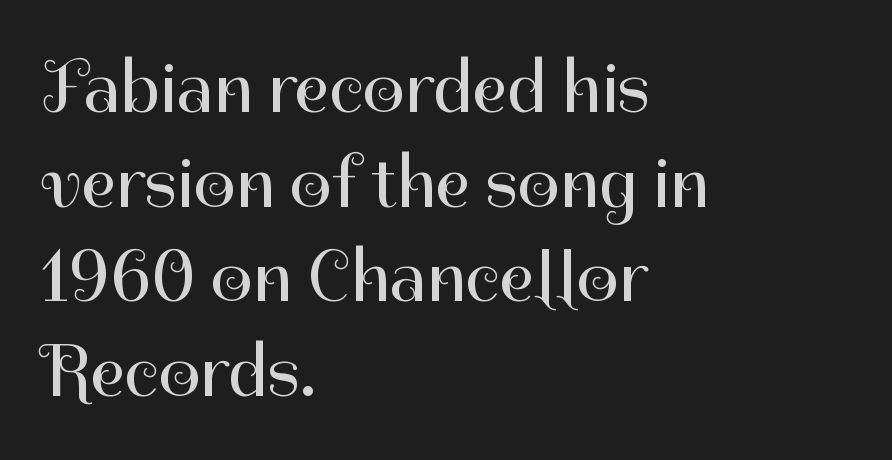
Q: Is the text bold? A: No.
Q: Is the text italic (slanted)? A: No, it is upright.
Q: Is the typeface a serif or a sans-serif typeface? A: Sans-serif.
Q: Is the text underlined? A: No.
Q: How is the paragraph aligned? A: Left-aligned.
Q: Is the spacing between letters normal or unusually wide? A: Normal.
Q: Is the spacing between lines tight, normal or loose? A: Normal.
Q: Width (condensed, normal, or wide)? A: Normal.
Q: Stroke contrast? A: High.
Q: x-height? A: Medium.
Q: Monospaced? A: No.
